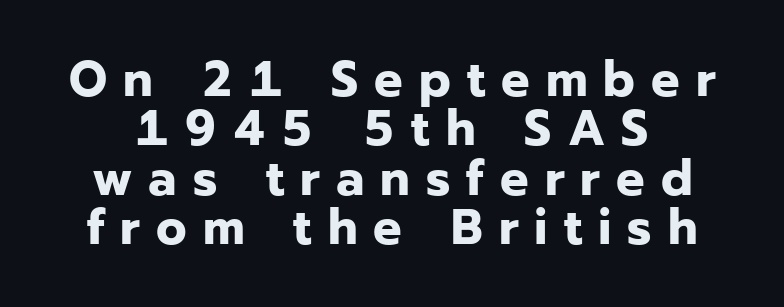
Q: Is the text bold? A: Yes.
Q: Is the text italic (slanted)? A: No, it is upright.
Q: Is the typeface a serif or a sans-serif typeface? A: Sans-serif.
Q: Is the text underlined? A: No.
Q: Is the spacing between letters normal or unusually wide? A: Unusually wide.
Q: Is the spacing between lines tight, normal or loose? A: Tight.
Q: Width (condensed, normal, or wide)? A: Normal.
Q: Stroke contrast? A: Low.
Q: x-height? A: Medium.
Q: Monospaced? A: No.
